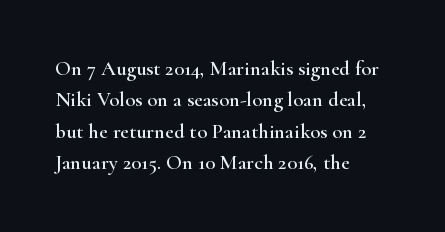
Unmarked baselines from the first word to the last. Every character sits straight up, as roman type does. The lines in this sample share a left origin and differ only in where they stop. Summary of vertical rhythm: regular, with standard interline spacing. Inter-character spacing is left at the font's built-in metrics.
